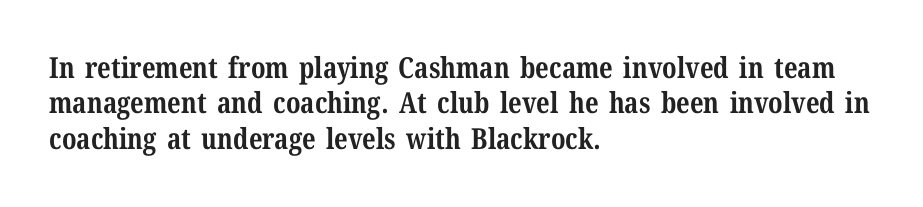
{"serif": "yes", "italic": "no", "bold": "yes", "weight": "bold", "width": "normal", "stroke_contrast": "medium", "x_height": "medium", "monospaced": "no", "underline": "no", "align": "left", "line_spacing_ratio": 1.22, "letter_spacing": "normal", "letter_spacing_em": 0.0, "glyph_px": 29}
